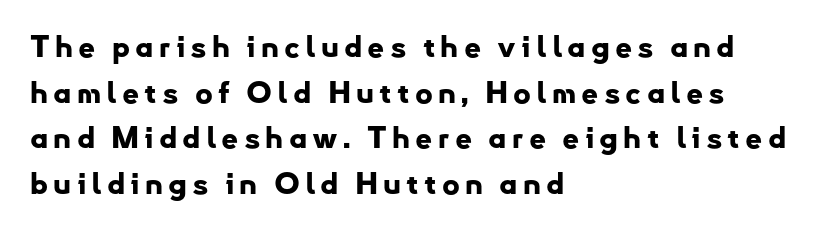
The image shows 30 px bold sans-serif type, upright; set left-aligned, normal line spacing (1.52x), not underlined; low stroke contrast and a small x-height.
